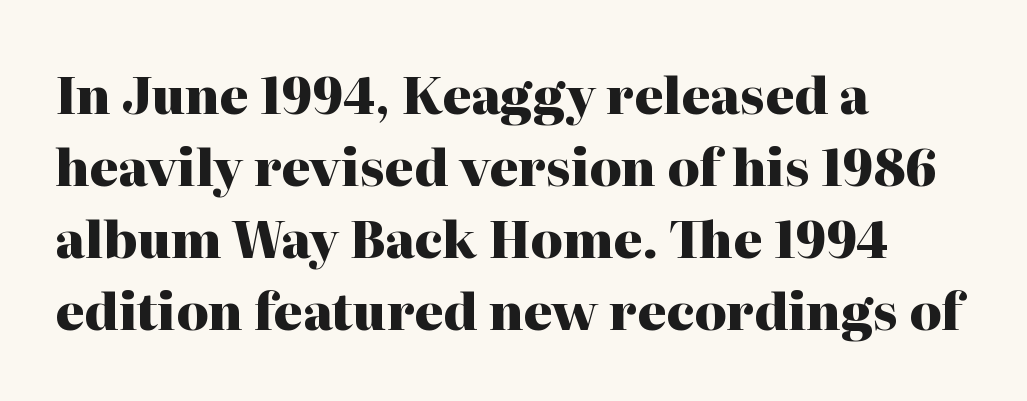
Q: Is the text bold? A: Yes.
Q: Is the text italic (slanted)? A: No, it is upright.
Q: Is the typeface a serif or a sans-serif typeface? A: Serif.
Q: Is the text underlined? A: No.
Q: How is the paragraph aligned? A: Left-aligned.
Q: Is the spacing between letters normal or unusually wide? A: Normal.
Q: Is the spacing between lines tight, normal or loose? A: Normal.
Q: Width (condensed, normal, or wide)? A: Normal.
Q: Stroke contrast? A: High.
Q: x-height? A: Medium.
Q: Monospaced? A: No.
